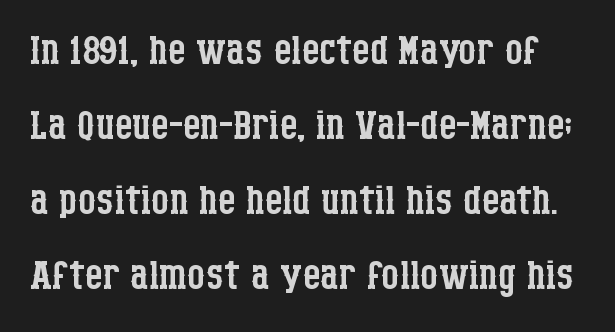
{"serif": "yes", "italic": "no", "bold": "no", "weight": "regular", "width": "condensed", "stroke_contrast": "low", "x_height": "large", "monospaced": "no", "underline": "no", "line_spacing": "normal", "line_spacing_ratio": 1.34, "letter_spacing": "normal", "letter_spacing_em": 0.0, "glyph_px": 56}
